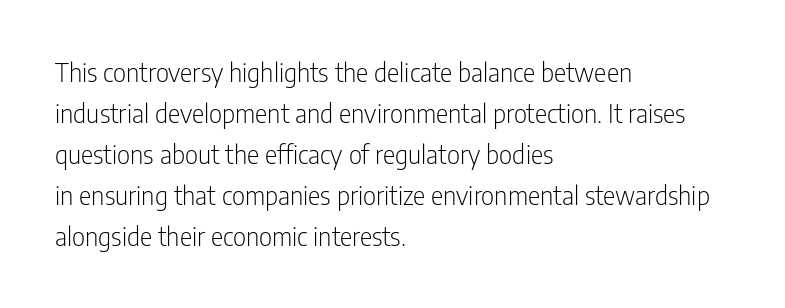
The image shows 26 px text type, upright; set left-aligned, normal line spacing (1.58x), normal letter spacing, not underlined.
